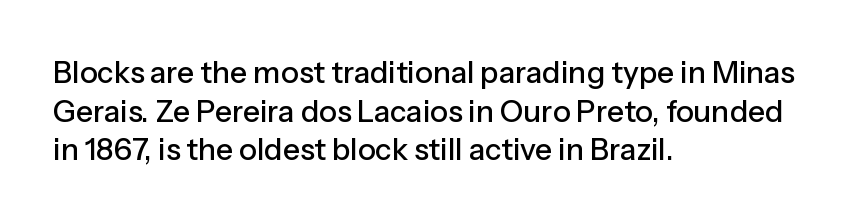
If you measured baseline to baseline, you'd find a middling distance. If you drew a ruler down the left edge, every line would touch it. The strip under each line holds only bare page. Font category for this specimen: sans-serif.
